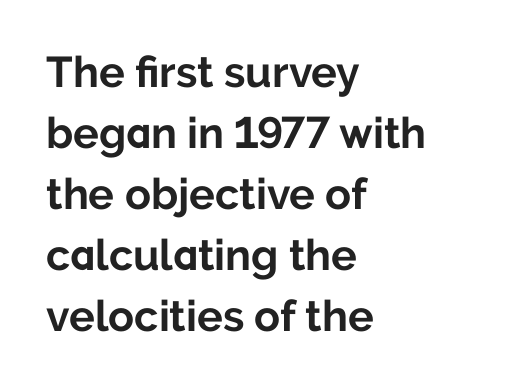
Q: Is the text bold? A: Yes.
Q: Is the text italic (slanted)? A: No, it is upright.
Q: Is the typeface a serif or a sans-serif typeface? A: Sans-serif.
Q: Is the text underlined? A: No.
Q: How is the paragraph aligned? A: Left-aligned.
Q: Is the spacing between letters normal or unusually wide? A: Normal.
Q: Is the spacing between lines tight, normal or loose? A: Normal.
Q: Width (condensed, normal, or wide)? A: Normal.
Q: Stroke contrast? A: Low.
Q: x-height? A: Medium.
Q: Monospaced? A: No.
